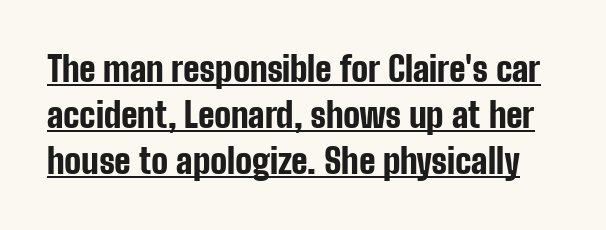
The image shows 35 px bold, condensed sans-serif type, upright; set normal line spacing (1.32x), normal letter spacing, underlined; low stroke contrast and a medium x-height.
